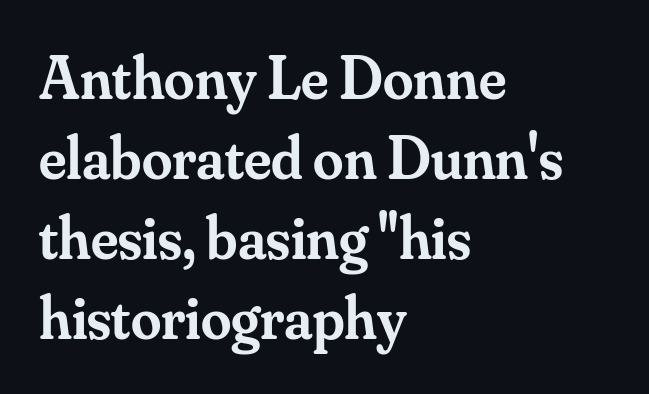
The image shows 61 px semibold serif type, upright; set left-aligned, normal line spacing (1.31x), normal letter spacing, not underlined; medium stroke contrast and a small x-height.
